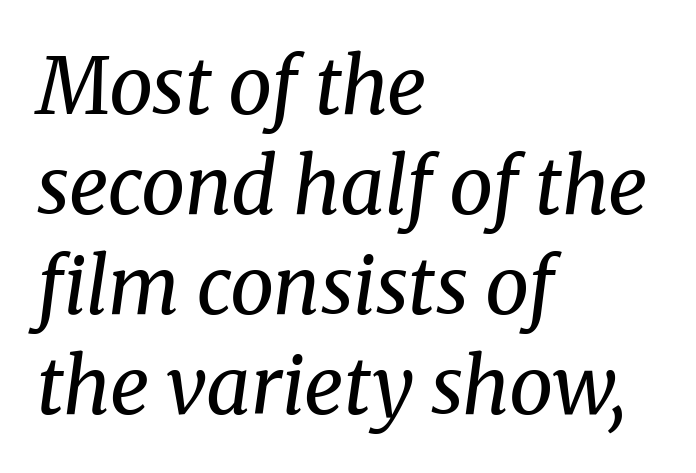
The image shows 78 px regular-weight serif type, italic (leaning right); set left-aligned, normal line spacing (1.28x), normal letter spacing, not underlined; medium stroke contrast and a medium x-height.
